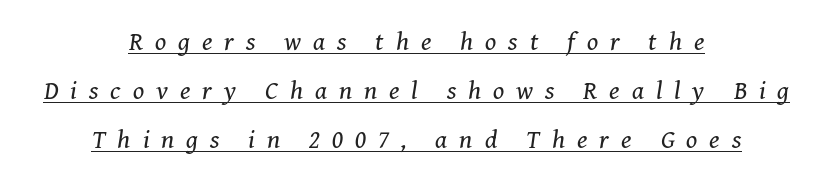
{"italic": "yes", "lean": "right", "slant_degrees": 8, "bold": "no", "underline": "yes", "align": "center", "line_spacing_ratio": 1.89, "letter_spacing": "wide", "letter_spacing_em": 0.46, "glyph_px": 26}
